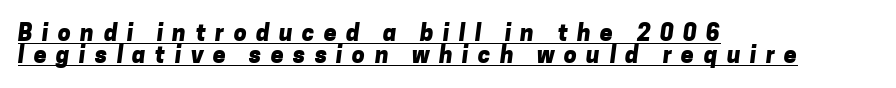
The image shows 23 px bold type; set left-aligned, tight line spacing (0.97x), unusually wide letter spacing (+0.41 em), underlined.
